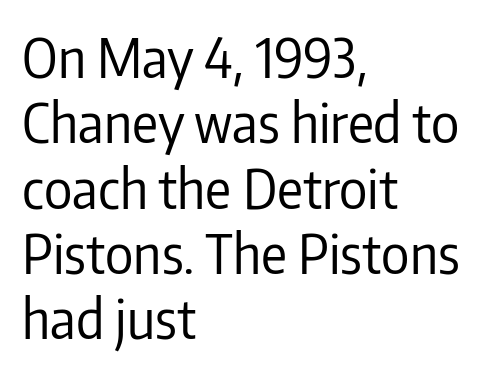
The image shows 54 px regular-weight, condensed sans-serif type, upright; set left-aligned, line spacing 1.21x, normal letter spacing, not underlined; low stroke contrast and a medium x-height.
